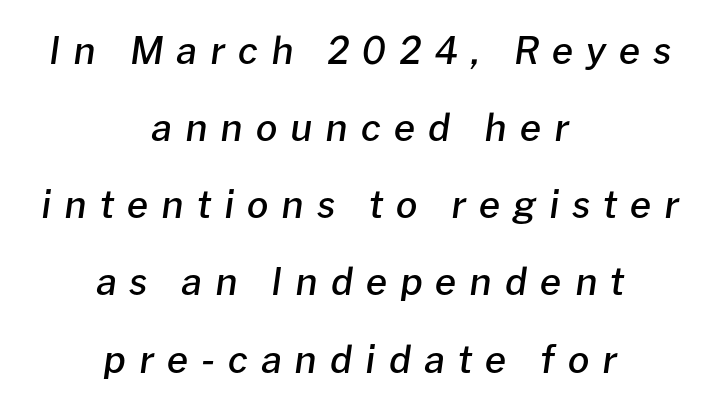
Q: Is the text bold? A: Semi-bold.
Q: Is the text italic (slanted)? A: Yes, it leans right by about 8 degrees.
Q: Is the text underlined? A: No.
Q: How is the paragraph aligned? A: Centered.
Q: Is the spacing between letters normal or unusually wide? A: Unusually wide.
Q: Is the spacing between lines tight, normal or loose? A: Loose.
Q: Width (condensed, normal, or wide)? A: Normal.
Q: Stroke contrast? A: Low.
Q: x-height? A: Medium.
Q: Monospaced? A: No.
